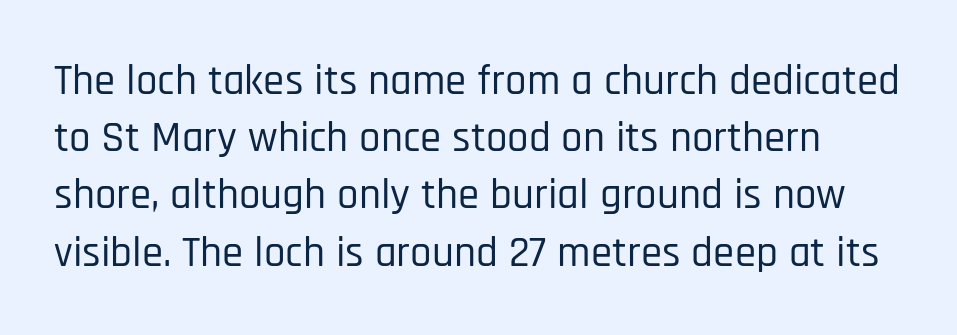
Q: Is the text italic (slanted)? A: No, it is upright.
Q: Is the typeface a serif or a sans-serif typeface? A: Sans-serif.
Q: Is the text underlined? A: No.
Q: Is the spacing between letters normal or unusually wide? A: Normal.
Q: Is the spacing between lines tight, normal or loose? A: Normal.
Q: Width (condensed, normal, or wide)? A: Condensed.
Q: Stroke contrast? A: Low.
Q: x-height? A: Large.
Q: Monospaced? A: No.
